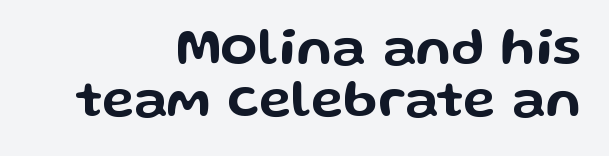
{"serif": "no", "italic": "no", "width": "wide", "stroke_contrast": "low", "x_height": "medium", "monospaced": "no", "underline": "no", "align": "right", "line_spacing": "tight", "line_spacing_ratio": 0.96, "letter_spacing": "normal", "letter_spacing_em": 0.0, "glyph_px": 54}
